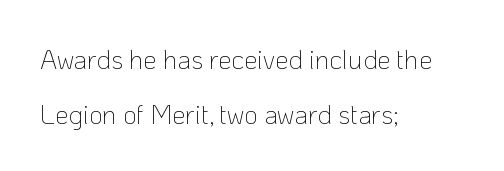
{"italic": "no", "bold": "no", "underline": "no", "align": "left", "line_spacing": "loose", "line_spacing_ratio": 2.03, "letter_spacing": "normal", "letter_spacing_em": 0.0, "glyph_px": 27}
